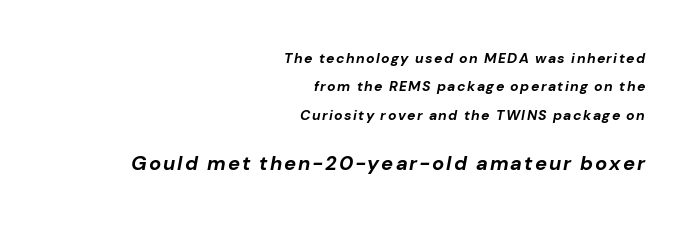
{"italic": "yes", "lean": "right", "slant_degrees": 10, "bold": "yes", "underline": "no", "align": "right", "line_spacing": "loose", "line_spacing_ratio": 2.03, "larger_block": "second", "size_ratio": 1.43, "glyph_px": 20}
